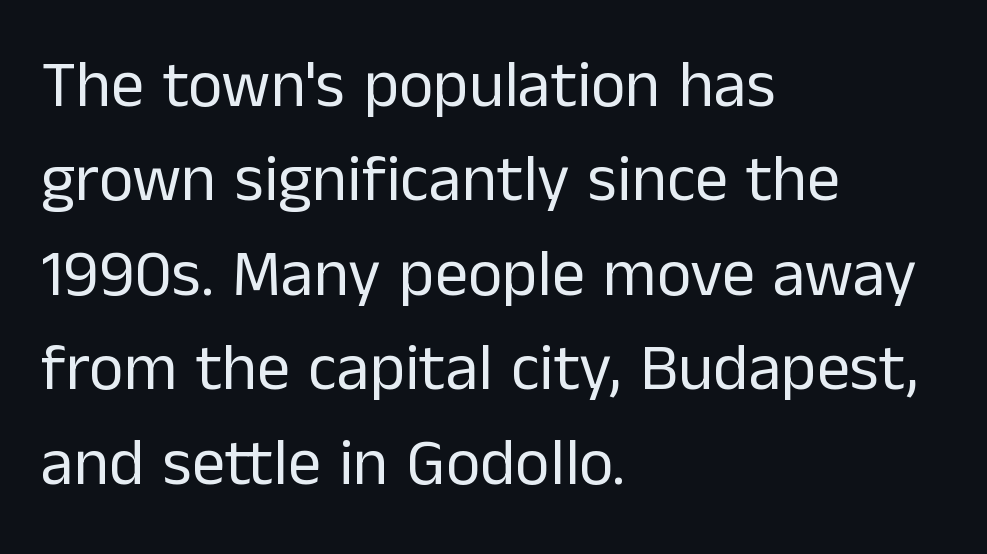
{"serif": "no", "italic": "no", "bold": "no", "weight": "regular", "width": "normal", "stroke_contrast": "low", "x_height": "medium", "monospaced": "no", "underline": "no", "align": "left", "line_spacing": "normal", "line_spacing_ratio": 1.43, "letter_spacing": "normal", "letter_spacing_em": 0.0, "glyph_px": 66}
